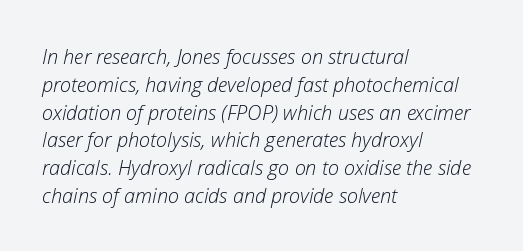
{"italic": "yes", "lean": "right", "slant_degrees": 12, "bold": "no", "underline": "no", "align": "left", "line_spacing": "normal", "line_spacing_ratio": 1.39, "letter_spacing": "normal", "letter_spacing_em": 0.0, "glyph_px": 20}
